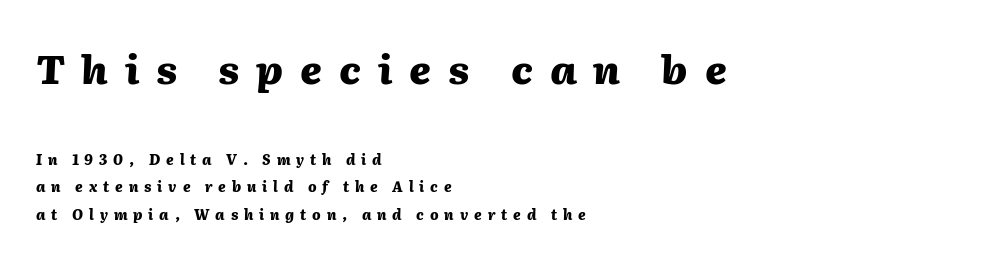
The horizontal fit of the characters is loose and conspicuously gappy. This layout puts the oversized block above and the modest block below. Yep, that's italic — everything's leaning. Teacher's note: observe the even left margin — that is flush-left alignment. Horizontal bands of white between lines are thick stripes.
